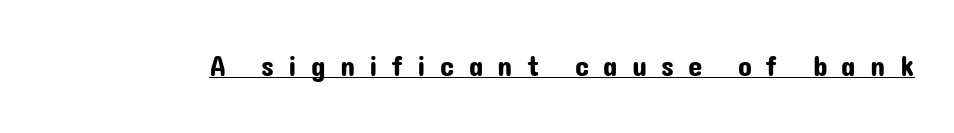
{"serif": "no", "italic": "no", "width": "normal", "stroke_contrast": "low", "x_height": "medium", "monospaced": "no", "underline": "yes", "letter_spacing": "wide", "letter_spacing_em": 0.49, "glyph_px": 29}
